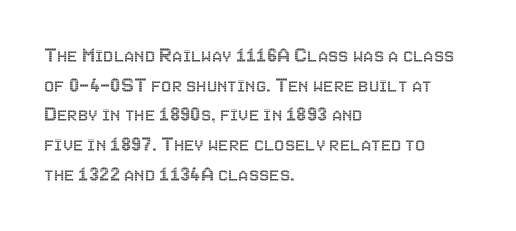
Descenders are the only things crossing below the line. A classic flush-left, rag-right setting is used for this passage. Upright lettering throughout. Quick note: interline space is typical. Letter spacing: default.
